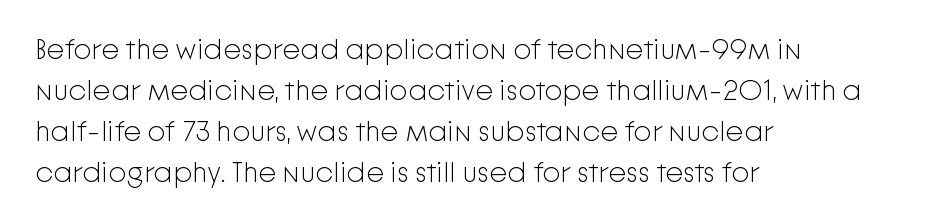
Q: Is the text bold? A: No.
Q: Is the text italic (slanted)? A: No, it is upright.
Q: Is the typeface a serif or a sans-serif typeface? A: Sans-serif.
Q: Is the text underlined? A: No.
Q: How is the paragraph aligned? A: Left-aligned.
Q: Is the spacing between letters normal or unusually wide? A: Normal.
Q: Is the spacing between lines tight, normal or loose? A: Normal.
Q: Width (condensed, normal, or wide)? A: Normal.
Q: Stroke contrast? A: Low.
Q: x-height? A: Medium.
Q: Monospaced? A: No.
